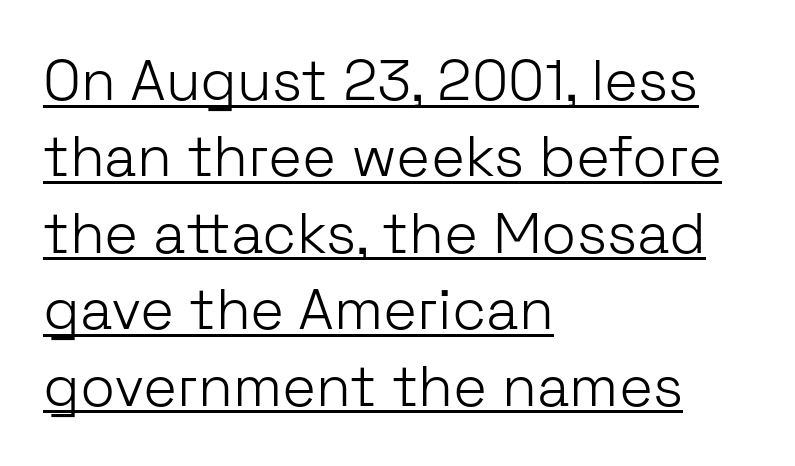
{"serif": "no", "italic": "no", "bold": "no", "weight": "light", "width": "normal", "stroke_contrast": "low", "x_height": "medium", "monospaced": "no", "underline": "yes", "align": "left", "line_spacing": "normal", "line_spacing_ratio": 1.34, "letter_spacing": "normal", "letter_spacing_em": 0.0, "glyph_px": 57}
